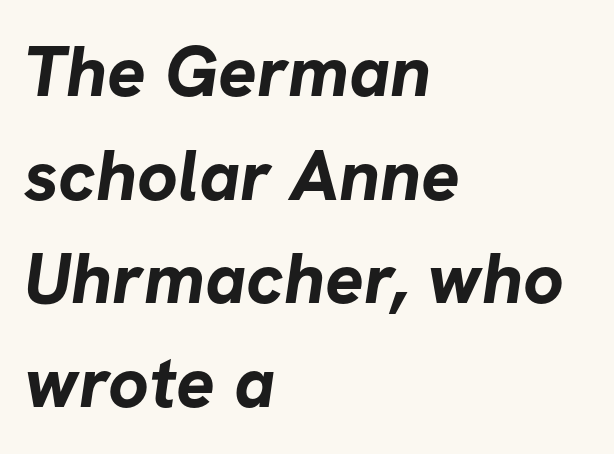
{"serif": "no", "bold": "yes", "weight": "bold", "width": "normal", "stroke_contrast": "low", "x_height": "medium", "monospaced": "no", "underline": "no", "align": "left", "line_spacing": "normal", "line_spacing_ratio": 1.44, "letter_spacing": "normal", "letter_spacing_em": 0.0, "glyph_px": 72}
